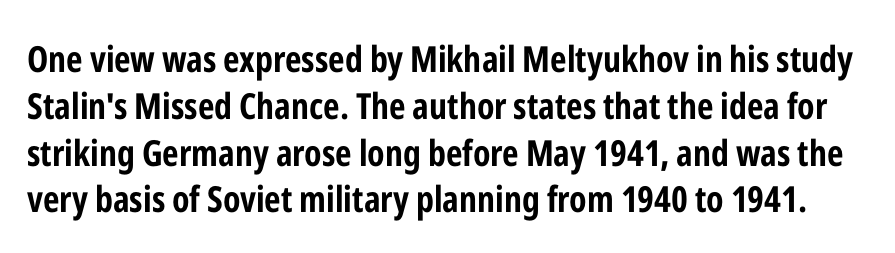
The image shows 36 px bold, condensed sans-serif type, upright; set normal line spacing (1.3x), normal letter spacing, not underlined; low stroke contrast and a medium x-height.
